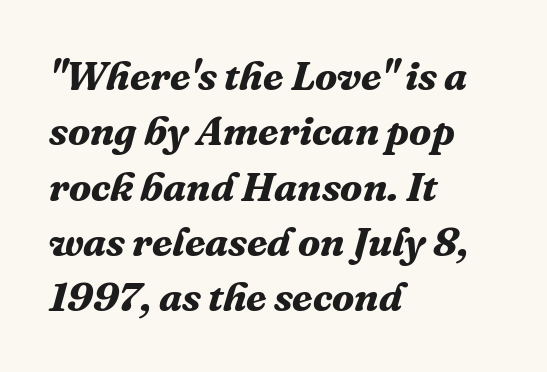
Q: Is the text bold? A: Yes.
Q: Is the text italic (slanted)? A: Yes, it leans right by about 16 degrees.
Q: Is the typeface a serif or a sans-serif typeface? A: Serif.
Q: Is the text underlined? A: No.
Q: How is the paragraph aligned? A: Left-aligned.
Q: Is the spacing between letters normal or unusually wide? A: Normal.
Q: Is the spacing between lines tight, normal or loose? A: Normal.
Q: Width (condensed, normal, or wide)? A: Normal.
Q: Stroke contrast? A: Medium.
Q: x-height? A: Medium.
Q: Monospaced? A: No.
